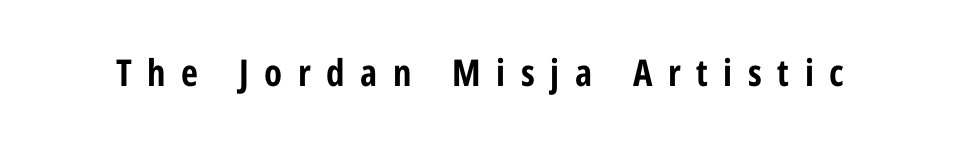
The image shows 37 px bold, condensed sans-serif type, upright; set unusually wide letter spacing (+0.42 em), not underlined; low stroke contrast and a medium x-height.
